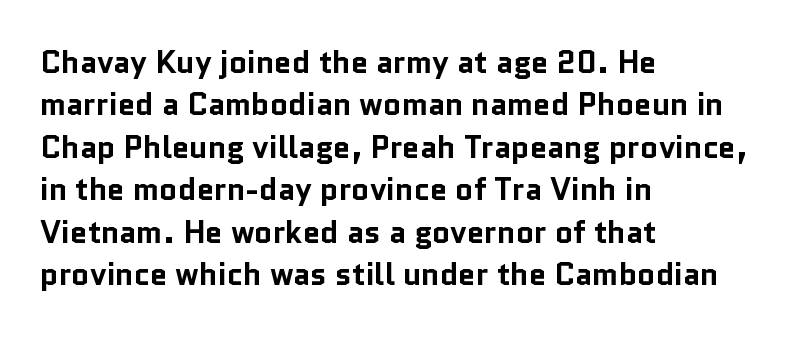
The image shows 31 px bold sans-serif type, upright; set left-aligned, normal line spacing (1.37x), normal letter spacing, not underlined; low stroke contrast and a medium x-height.
